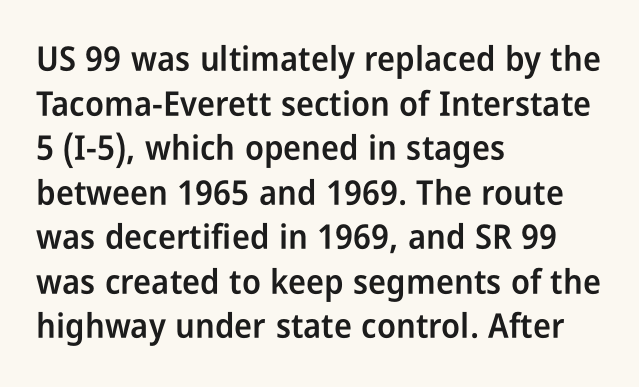
Q: Is the text bold? A: Semi-bold.
Q: Is the text italic (slanted)? A: No, it is upright.
Q: Is the typeface a serif or a sans-serif typeface? A: Sans-serif.
Q: Is the text underlined? A: No.
Q: How is the paragraph aligned? A: Left-aligned.
Q: Is the spacing between letters normal or unusually wide? A: Normal.
Q: Is the spacing between lines tight, normal or loose? A: Normal.
Q: Width (condensed, normal, or wide)? A: Condensed.
Q: Stroke contrast? A: Low.
Q: x-height? A: Medium.
Q: Monospaced? A: No.
